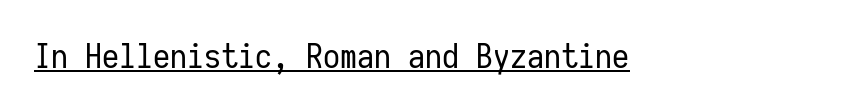
Q: Is the text bold? A: No.
Q: Is the text italic (slanted)? A: No, it is upright.
Q: Is the typeface a serif or a sans-serif typeface? A: Sans-serif.
Q: Is the text underlined? A: Yes.
Q: Is the spacing between letters normal or unusually wide? A: Normal.
Q: Width (condensed, normal, or wide)? A: Condensed.
Q: Stroke contrast? A: Low.
Q: x-height? A: Medium.
Q: Monospaced? A: Yes.
